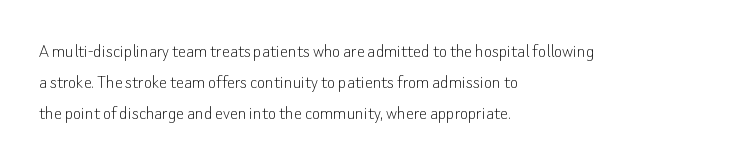
The image shows 20 px text type, upright; set left-aligned, normal line spacing (1.54x), normal letter spacing, not underlined.
